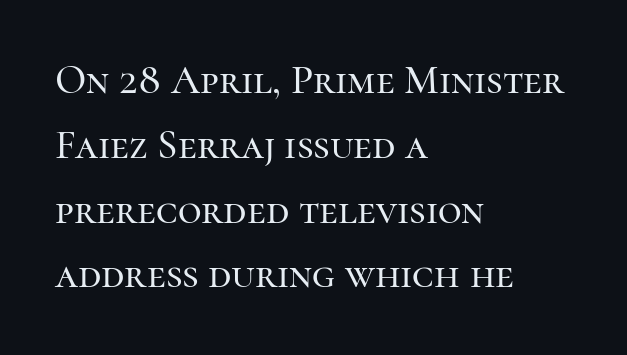
Q: Is the text italic (slanted)? A: No, it is upright.
Q: Is the typeface a serif or a sans-serif typeface? A: Serif.
Q: Is the text underlined? A: No.
Q: How is the paragraph aligned? A: Left-aligned.
Q: Is the spacing between letters normal or unusually wide? A: Normal.
Q: Is the spacing between lines tight, normal or loose? A: Normal.
Q: Width (condensed, normal, or wide)? A: Normal.
Q: Stroke contrast? A: High.
Q: x-height? A: Medium.
Q: Monospaced? A: No.
